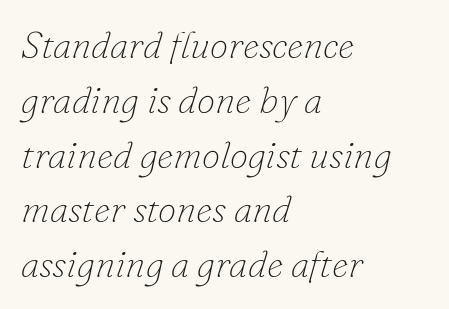
Q: Is the text bold? A: No.
Q: Is the text italic (slanted)? A: Yes, it leans right by about 16 degrees.
Q: Is the typeface a serif or a sans-serif typeface? A: Serif.
Q: Is the text underlined? A: No.
Q: How is the paragraph aligned? A: Left-aligned.
Q: Is the spacing between letters normal or unusually wide? A: Normal.
Q: Is the spacing between lines tight, normal or loose? A: Normal.
Q: Width (condensed, normal, or wide)? A: Normal.
Q: Stroke contrast? A: Low.
Q: x-height? A: Small.
Q: Monospaced? A: No.
